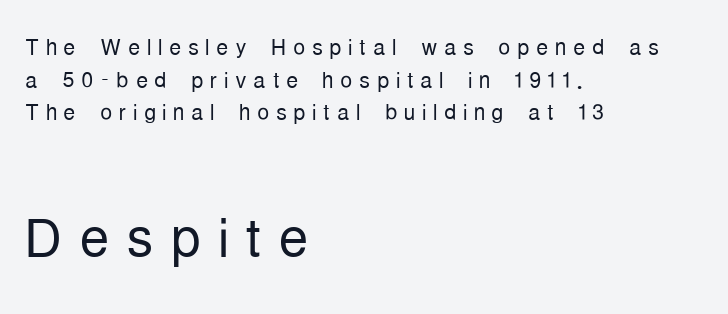
{"serif": "no", "italic": "no", "bold": "no", "weight": "light", "width": "condensed", "stroke_contrast": "low", "x_height": "medium", "monospaced": "no", "underline": "no", "align": "left", "line_spacing": "tight", "line_spacing_ratio": 1.09, "letter_spacing": "wide", "letter_spacing_em": 0.22, "larger_block": "second", "size_ratio": 2.5, "glyph_px": 75}
